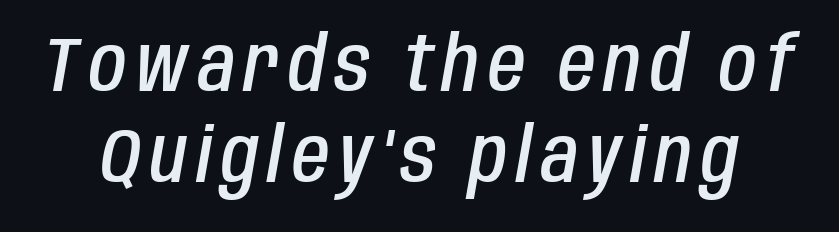
The image shows 76 px semibold, condensed type, italic (leaning right); set line spacing 1.2x, not underlined; low stroke contrast and a large x-height.
